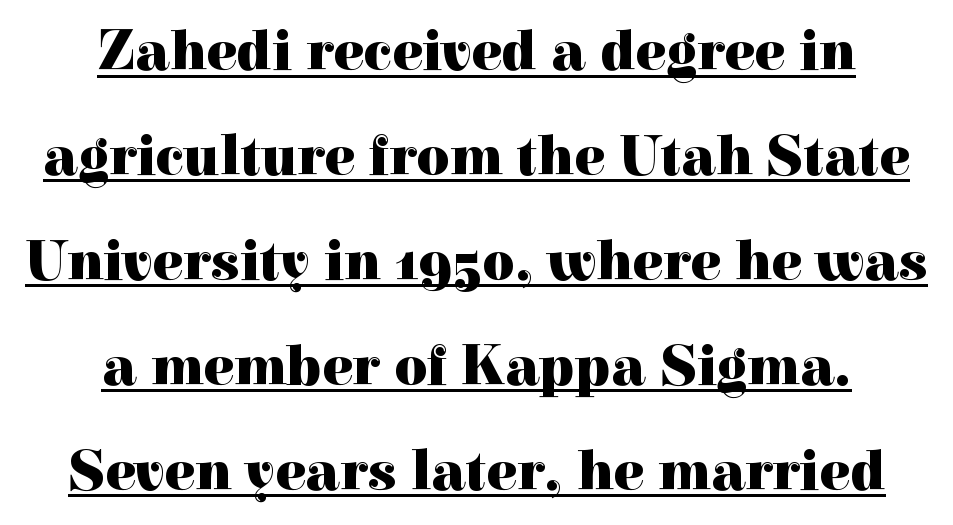
{"serif": "yes", "italic": "no", "bold": "yes", "weight": "heavy", "width": "normal", "x_height": "medium", "monospaced": "no", "underline": "yes", "align": "center", "line_spacing_ratio": 1.84, "letter_spacing": "normal", "letter_spacing_em": 0.0, "glyph_px": 57}
